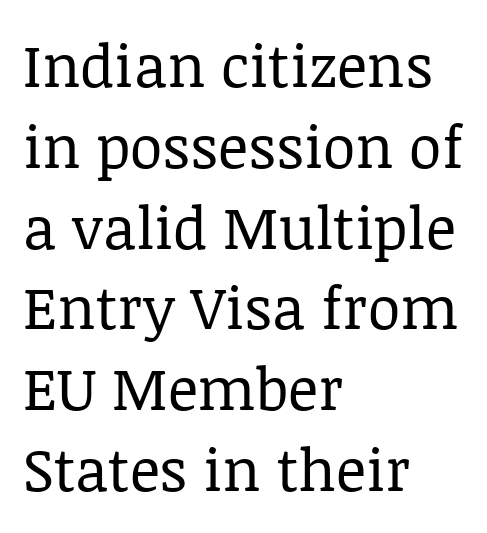
Q: Is the text bold? A: No.
Q: Is the text italic (slanted)? A: No, it is upright.
Q: Is the typeface a serif or a sans-serif typeface? A: Serif.
Q: Is the text underlined? A: No.
Q: How is the paragraph aligned? A: Left-aligned.
Q: Is the spacing between letters normal or unusually wide? A: Normal.
Q: Is the spacing between lines tight, normal or loose? A: Normal.
Q: Width (condensed, normal, or wide)? A: Normal.
Q: Stroke contrast? A: Low.
Q: x-height? A: Large.
Q: Monospaced? A: No.
